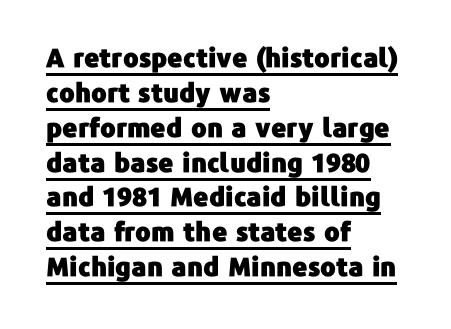
Q: Is the text italic (slanted)? A: No, it is upright.
Q: Is the text underlined? A: Yes.
Q: How is the paragraph aligned? A: Left-aligned.
Q: Is the spacing between letters normal or unusually wide? A: Normal.
Q: Is the spacing between lines tight, normal or loose? A: Normal.
